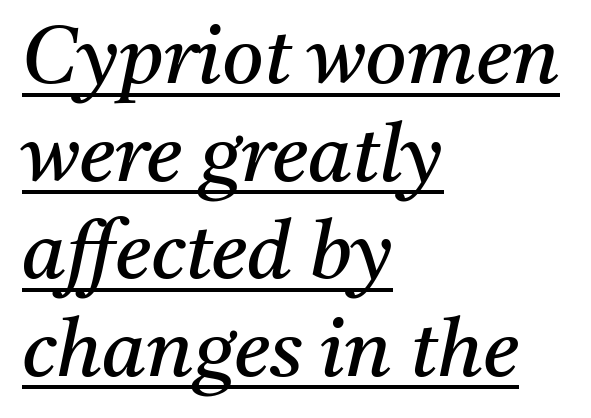
{"serif": "yes", "italic": "yes", "lean": "right", "slant_degrees": 11, "bold": "no", "weight": "regular", "width": "normal", "stroke_contrast": "medium", "x_height": "medium", "monospaced": "no", "underline": "yes", "align": "left", "line_spacing_ratio": 1.22, "letter_spacing": "normal", "letter_spacing_em": 0.0, "glyph_px": 80}
